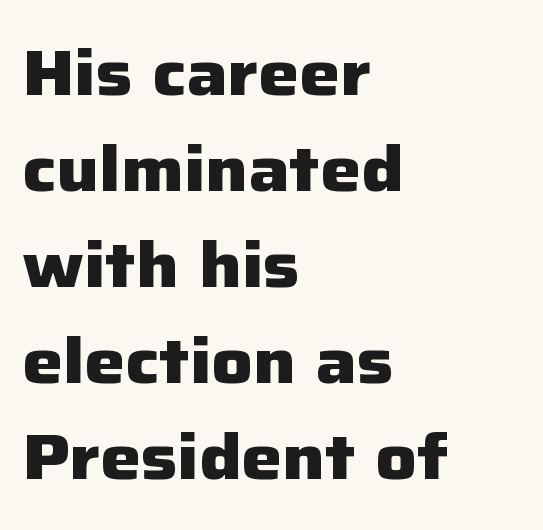
These lines keep a tight, regular rhythm from letter to letter. These lines are rendered in a variable-pitch font. These lines sit exactly where default settings would place them. The typesetter chose a ragged-right arrangement here.
